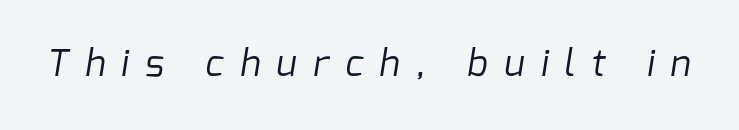
Q: Is the text bold? A: No.
Q: Is the typeface a serif or a sans-serif typeface? A: Sans-serif.
Q: Is the text underlined? A: No.
Q: Is the spacing between letters normal or unusually wide? A: Unusually wide.
Q: Width (condensed, normal, or wide)? A: Normal.
Q: Stroke contrast? A: Low.
Q: x-height? A: Medium.
Q: Monospaced? A: No.
